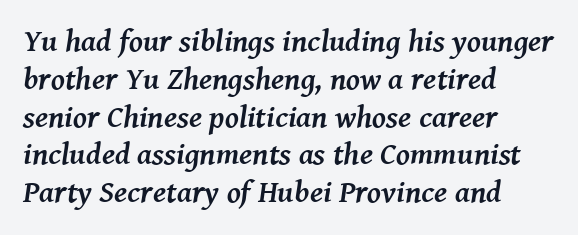
{"serif": "yes", "italic": "yes", "lean": "right", "slant_degrees": 8, "bold": "yes", "weight": "semibold", "width": "normal", "stroke_contrast": "medium", "x_height": "medium", "monospaced": "no", "underline": "no", "align": "left", "line_spacing_ratio": 1.22, "letter_spacing": "normal", "letter_spacing_em": 0.0, "glyph_px": 31}
